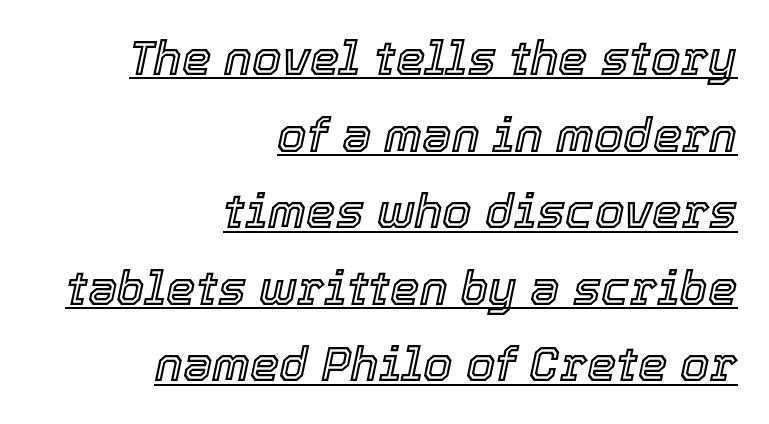
The image shows 47 px text type, italic (leaning right); set right-aligned, normal line spacing (1.63x), normal letter spacing, underlined; a medium x-height.
